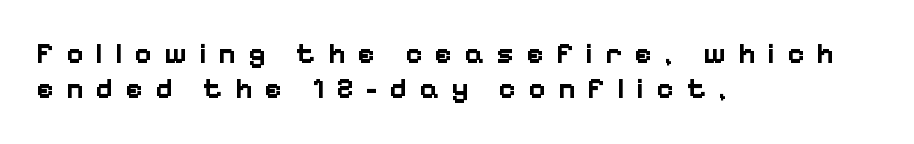
The foot of each line stays bare and open. Glyph-to-glyph distance is far greater than everyday printed text. These lines are set flush left with a ragged right edge. Looks like regular typesetting: each glyph gets only the width it needs. Rendered with straight, roman letterforms.
